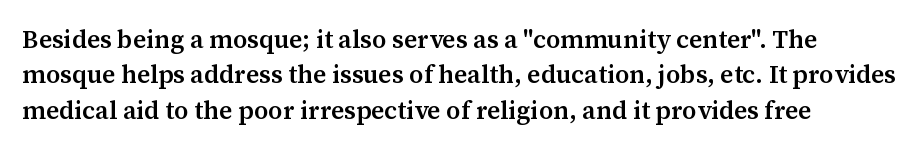
The image shows 25 px text type, upright; set normal line spacing (1.42x), normal letter spacing, not underlined.
